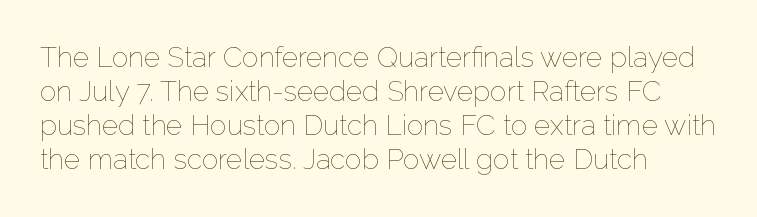
The image shows 28 px thin type, upright; set left-aligned, line spacing 1.22x, normal letter spacing, not underlined; low stroke contrast and a medium x-height.
